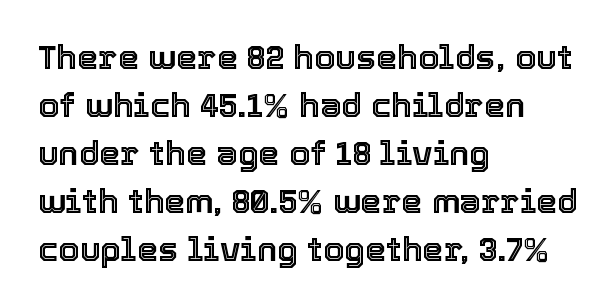
Decoration check: the copy has no underline. Regular leading. Nope, not italic — everything's standing straight. In CSS terms this would be text-align: left. The horizontal fit of the characters is conventional and even. This sample has the flowing, uneven cadence of proportional lettering.
